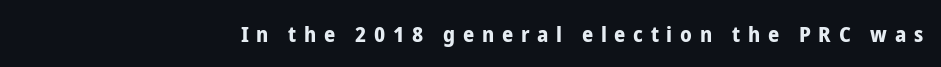
Q: Is the text bold? A: Yes.
Q: Is the text italic (slanted)? A: No, it is upright.
Q: Is the text underlined? A: No.
Q: Is the spacing between letters normal or unusually wide? A: Unusually wide.
